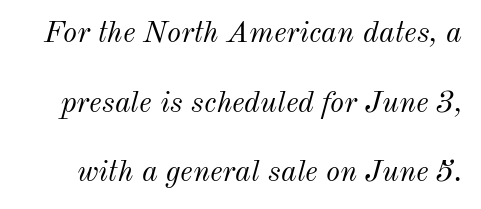
Q: Is the text bold? A: No.
Q: Is the text italic (slanted)? A: Yes, it leans right by about 12 degrees.
Q: Is the text underlined? A: No.
Q: Is the spacing between letters normal or unusually wide? A: Normal.
Q: Is the spacing between lines tight, normal or loose? A: Loose.
Q: Width (condensed, normal, or wide)? A: Normal.
Q: Stroke contrast? A: Medium.
Q: x-height? A: Small.
Q: Monospaced? A: No.
